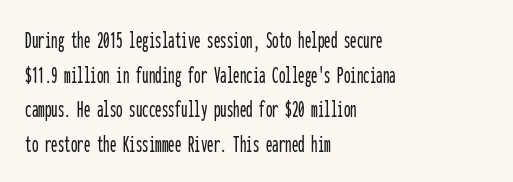
Q: Is the text italic (slanted)? A: No, it is upright.
Q: Is the text underlined? A: No.
Q: How is the paragraph aligned? A: Left-aligned.
Q: Is the spacing between letters normal or unusually wide? A: Normal.
Q: Is the spacing between lines tight, normal or loose? A: Normal.
